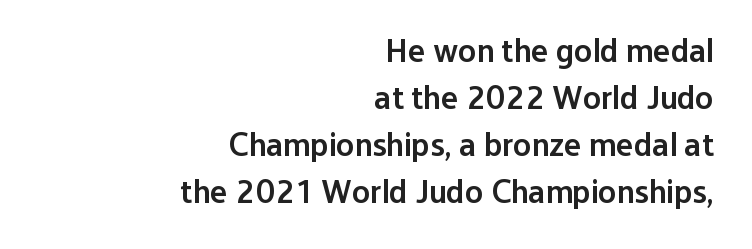
Italic? Not at all — the glyphs are vertical. The tracking reads as untouched default to a designer's eye. The text block is weighted toward the right margin, trailing off unevenly leftward. Stroke thickness is moderately raised; the sample reads as semibold. One glance says typical: line gaps are just what's usual.
